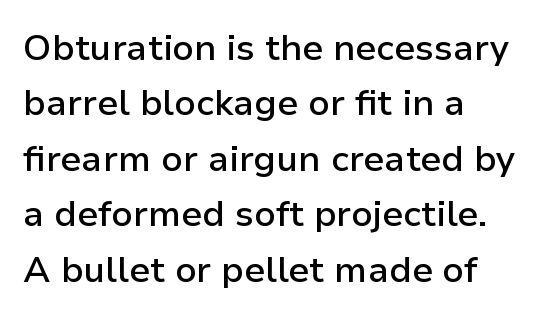
The image shows 36 px semibold sans-serif type, upright; set left-aligned, normal line spacing (1.54x), normal letter spacing, not underlined; low stroke contrast and a medium x-height.
